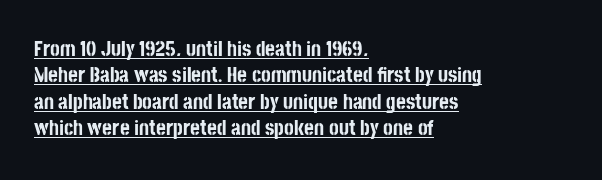
{"italic": "no", "bold": "yes", "underline": "yes", "align": "left", "line_spacing": "normal", "line_spacing_ratio": 1.26, "letter_spacing": "normal", "letter_spacing_em": 0.0, "glyph_px": 21}
